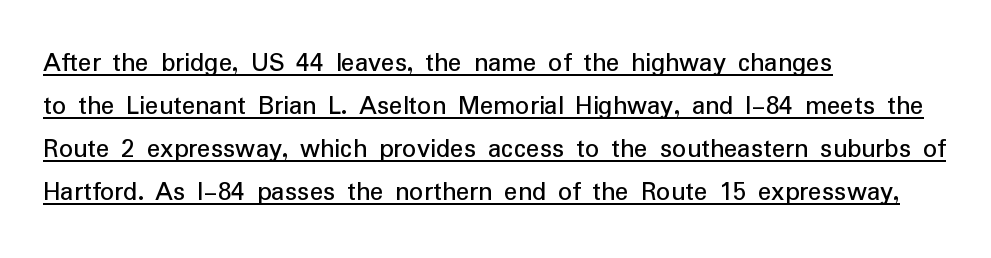
Q: Is the text bold? A: No.
Q: Is the text italic (slanted)? A: No, it is upright.
Q: Is the typeface a serif or a sans-serif typeface? A: Sans-serif.
Q: Is the text underlined? A: Yes.
Q: How is the paragraph aligned? A: Left-aligned.
Q: Is the spacing between letters normal or unusually wide? A: Normal.
Q: Is the spacing between lines tight, normal or loose? A: Normal.
Q: Width (condensed, normal, or wide)? A: Normal.
Q: Stroke contrast? A: Low.
Q: x-height? A: Medium.
Q: Monospaced? A: No.
